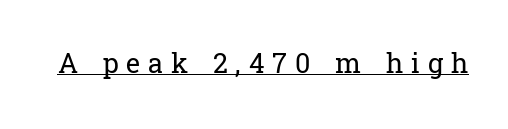
The image shows 27 px text type, upright; set unusually wide letter spacing (+0.29 em), underlined.
